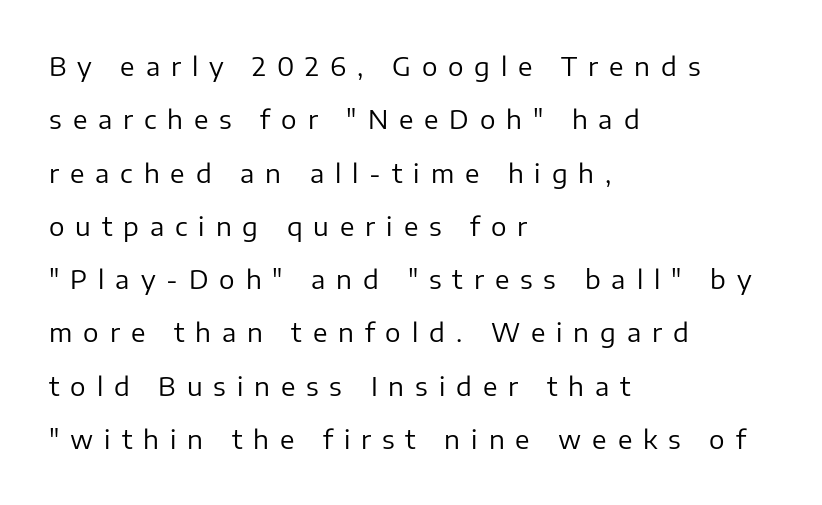
{"italic": "no", "bold": "no", "underline": "no", "align": "left", "line_spacing": "loose", "line_spacing_ratio": 2.05, "letter_spacing": "wide", "letter_spacing_em": 0.42, "glyph_px": 26}
